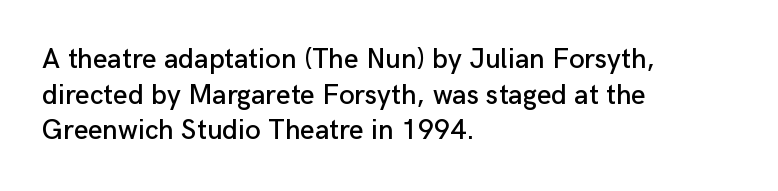
If you drew a ruler down the left edge, every line would touch it. Proportional: the letters do not fall into vertical columns. Characters follow at the spacing the type designer built in. If you measured baseline to baseline, you'd find a middling distance. Grotesque or geometric, the face here clearly has no serifs.
